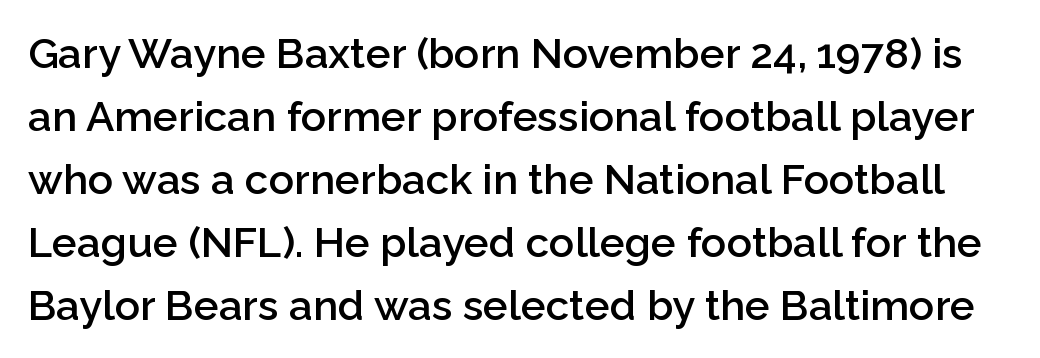
The image shows 42 px semibold sans-serif type, upright; set normal line spacing (1.5x), normal letter spacing, not underlined; low stroke contrast and a medium x-height.
